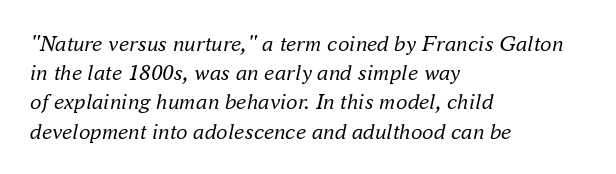
The image shows 23 px text type, italic (leaning right); set left-aligned, normal line spacing (1.27x), normal letter spacing, not underlined.
